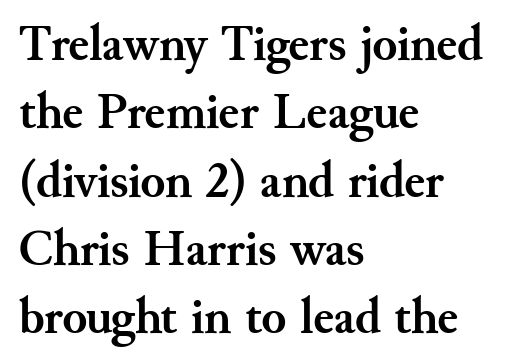
{"serif": "yes", "italic": "no", "bold": "yes", "weight": "semibold", "width": "normal", "stroke_contrast": "medium", "x_height": "small", "monospaced": "no", "underline": "no", "align": "left", "line_spacing": "normal", "line_spacing_ratio": 1.34, "letter_spacing": "normal", "letter_spacing_em": 0.0, "glyph_px": 51}
